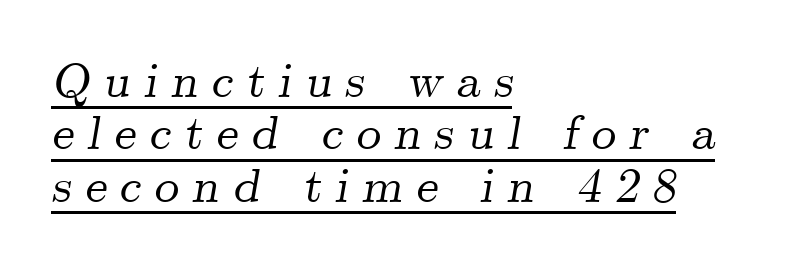
The image shows 49 px serif type, italic (leaning right); set left-aligned, tight line spacing (1.07x), unusually wide letter spacing (+0.27 em), underlined; medium stroke contrast and a small x-height.
